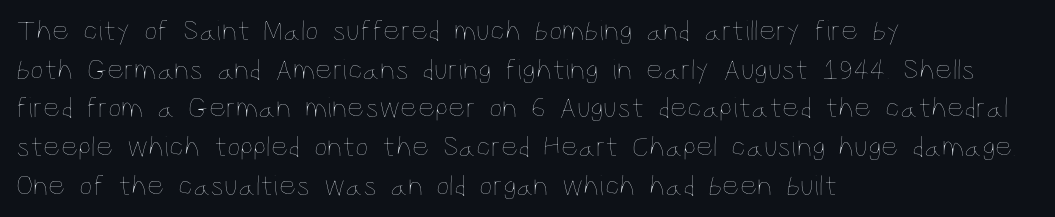
Quick note: underline off. These lines stack with their left ends in a neat column. Successive baselines arrive at the customary interval. No italicization has been applied; the sample stays upright. Spacing verdict: proportional, widths tailored to each character.
